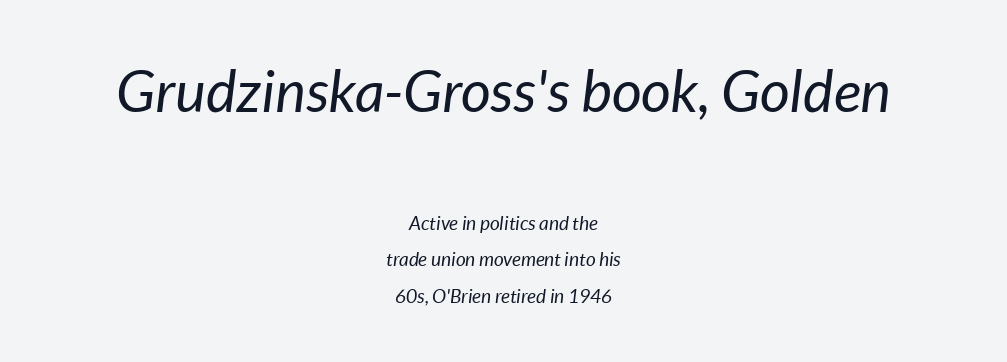
The image shows 58 px regular-weight type, italic (leaning right); set centered, loose line spacing (1.91x), normal letter spacing, not underlined; the first (top) block is 3.05x larger; low stroke contrast and a medium x-height.
